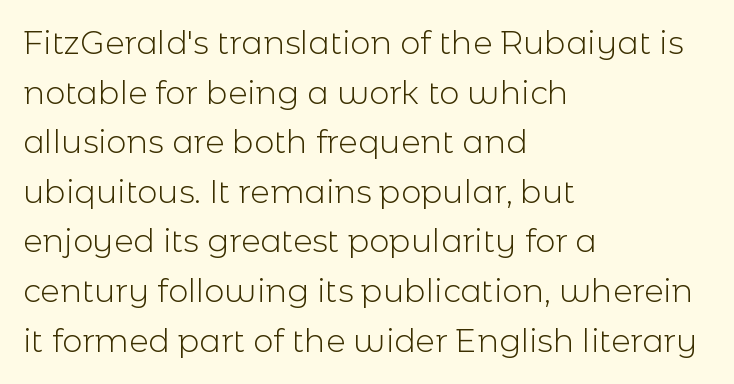
Inter-character spacing is left at the font's built-in metrics. Characters remain perfectly vertical along every line. The space beneath each line is pristine and unruled. These lines are composed in type without serifs.
